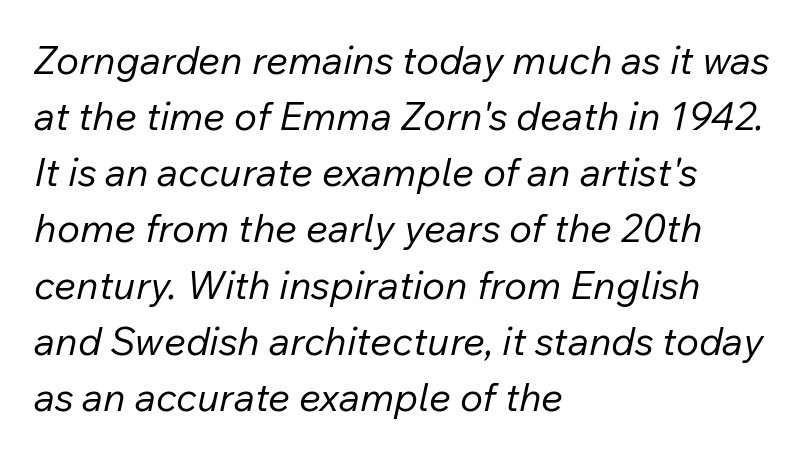
Q: Is the text bold? A: No.
Q: Is the text italic (slanted)? A: Yes, it leans right by about 12 degrees.
Q: Is the text underlined? A: No.
Q: How is the paragraph aligned? A: Left-aligned.
Q: Is the spacing between letters normal or unusually wide? A: Normal.
Q: Is the spacing between lines tight, normal or loose? A: Normal.
Q: Width (condensed, normal, or wide)? A: Normal.
Q: Stroke contrast? A: Low.
Q: x-height? A: Medium.
Q: Monospaced? A: No.
